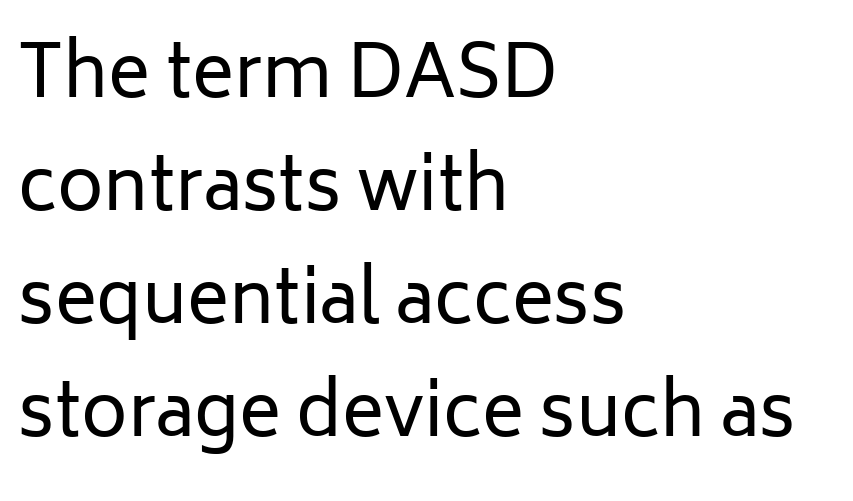
Q: Is the text bold? A: No.
Q: Is the text italic (slanted)? A: No, it is upright.
Q: Is the typeface a serif or a sans-serif typeface? A: Sans-serif.
Q: Is the text underlined? A: No.
Q: How is the paragraph aligned? A: Left-aligned.
Q: Is the spacing between letters normal or unusually wide? A: Normal.
Q: Is the spacing between lines tight, normal or loose? A: Normal.
Q: Width (condensed, normal, or wide)? A: Normal.
Q: Stroke contrast? A: Low.
Q: x-height? A: Medium.
Q: Monospaced? A: No.
